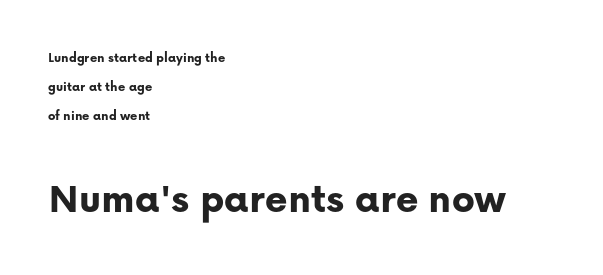
The image shows 43 px bold sans-serif type, upright; set left-aligned, loose line spacing (2.06x), normal letter spacing, not underlined; the second (bottom) block is 3.07x larger; low stroke contrast and a medium x-height.
